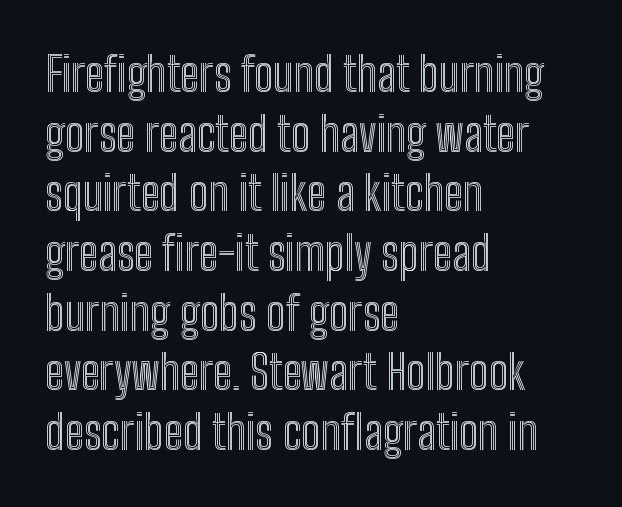
Q: Is the text italic (slanted)? A: No, it is upright.
Q: Is the text underlined? A: No.
Q: How is the paragraph aligned? A: Left-aligned.
Q: Is the spacing between letters normal or unusually wide? A: Normal.
Q: Is the spacing between lines tight, normal or loose? A: Normal.
Q: Width (condensed, normal, or wide)? A: Condensed.
Q: x-height? A: Medium.
Q: Monospaced? A: No.
